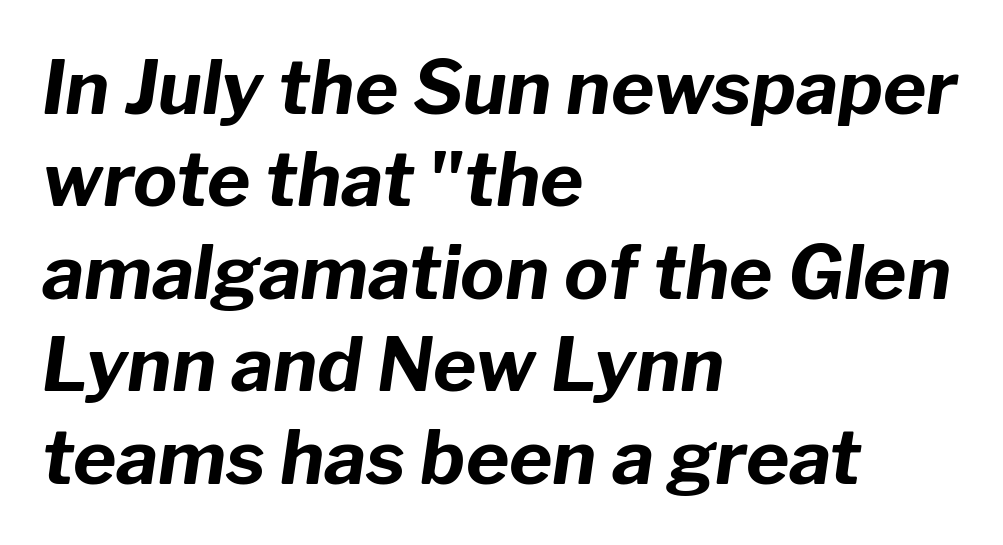
Q: Is the text bold? A: Yes.
Q: Is the text italic (slanted)? A: Yes, it leans right by about 8 degrees.
Q: Is the text underlined? A: No.
Q: How is the paragraph aligned? A: Left-aligned.
Q: Is the spacing between letters normal or unusually wide? A: Normal.
Q: Is the spacing between lines tight, normal or loose? A: Normal.
Q: Width (condensed, normal, or wide)? A: Normal.
Q: Stroke contrast? A: Low.
Q: x-height? A: Medium.
Q: Monospaced? A: No.
